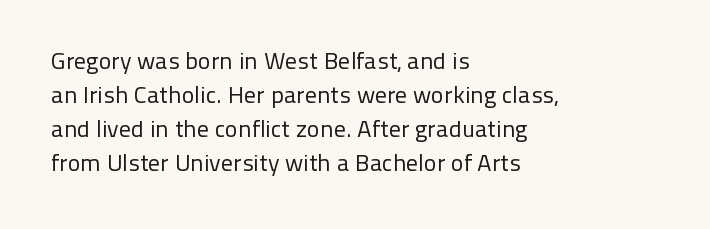
Just letters on the line, the space beneath them empty. The lines sit at an ordinary, default distance from one another. Reading down the block, your eye returns to a fixed left position each line. Think standard paragraph weight, or any step lighter than that.
